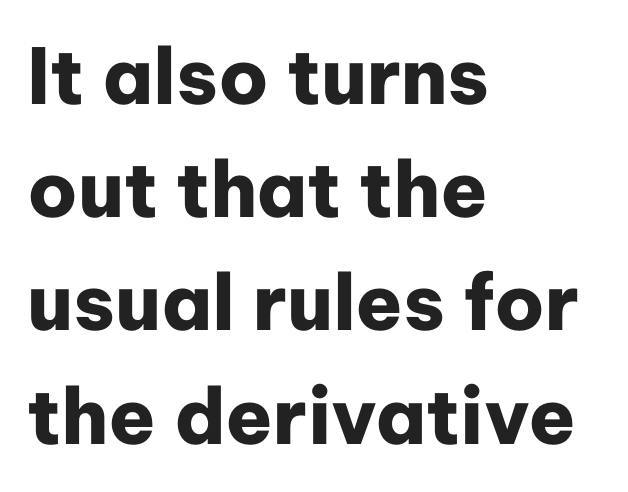
The image shows 77 px heavy sans-serif type, upright; set left-aligned, normal line spacing (1.47x), normal letter spacing, not underlined; low stroke contrast and a medium x-height.
